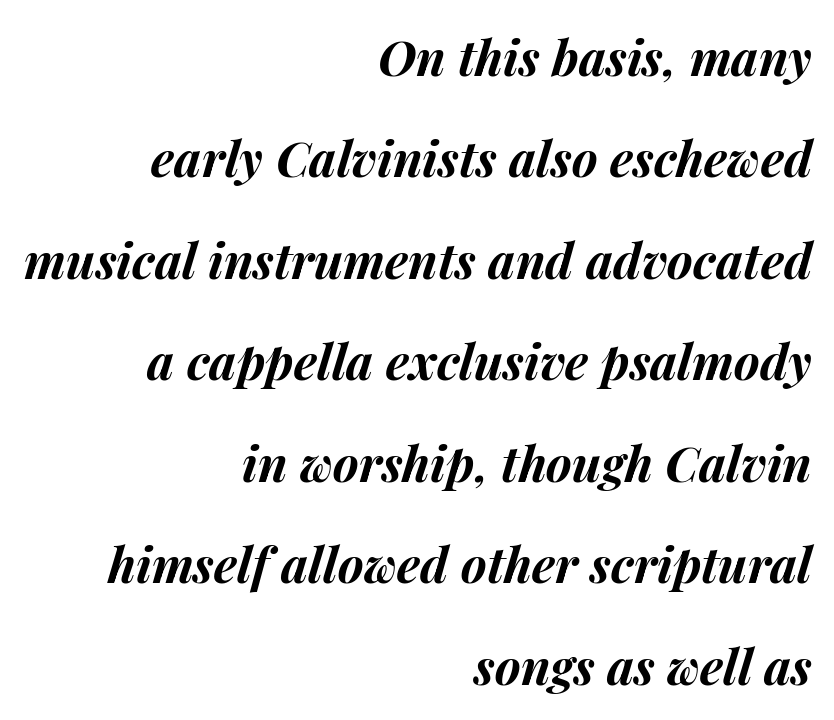
{"italic": "yes", "lean": "right", "slant_degrees": 14, "bold": "yes", "weight": "bold", "width": "normal", "stroke_contrast": "medium", "x_height": "medium", "monospaced": "no", "underline": "no", "align": "right", "line_spacing": "loose", "line_spacing_ratio": 2.07, "letter_spacing": "normal", "letter_spacing_em": 0.0, "glyph_px": 49}
